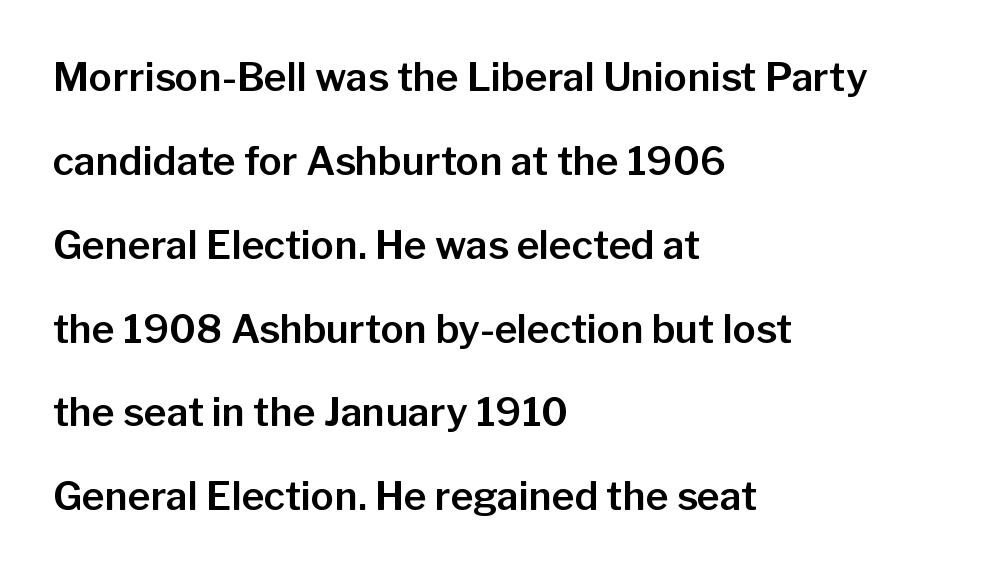
Typeset ragged right — the left edge is the straight one. Between one letter and the next there's only the usual sliver of space. The face used here is proportionally spaced, like ordinary book or web type. Serif or sans? Sans — the stroke terminals are bare.
